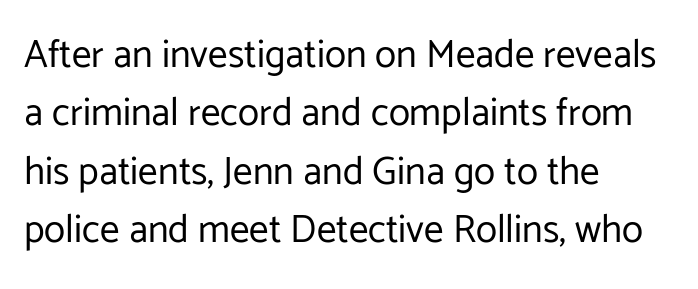
{"serif": "no", "italic": "no", "bold": "no", "weight": "regular", "width": "normal", "stroke_contrast": "low", "x_height": "medium", "monospaced": "no", "underline": "no", "align": "left", "line_spacing": "normal", "line_spacing_ratio": 1.5, "letter_spacing": "normal", "letter_spacing_em": 0.0, "glyph_px": 39}
